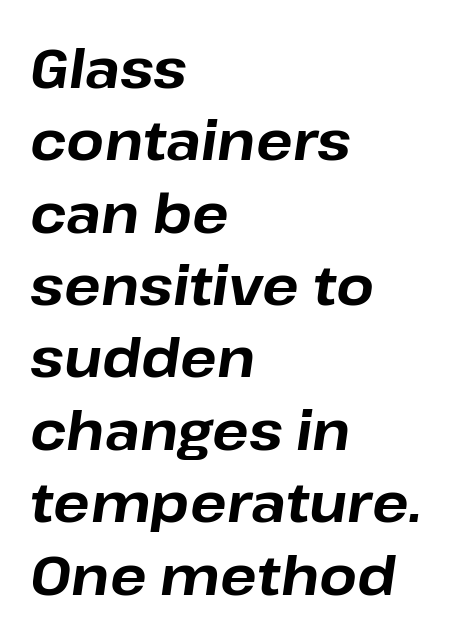
Q: Is the text bold? A: Yes.
Q: Is the text italic (slanted)? A: Yes, it leans right by about 8 degrees.
Q: Is the text underlined? A: No.
Q: How is the paragraph aligned? A: Left-aligned.
Q: Is the spacing between letters normal or unusually wide? A: Normal.
Q: Is the spacing between lines tight, normal or loose? A: Normal.
Q: Width (condensed, normal, or wide)? A: Normal.
Q: Stroke contrast? A: Low.
Q: x-height? A: Medium.
Q: Monospaced? A: No.
